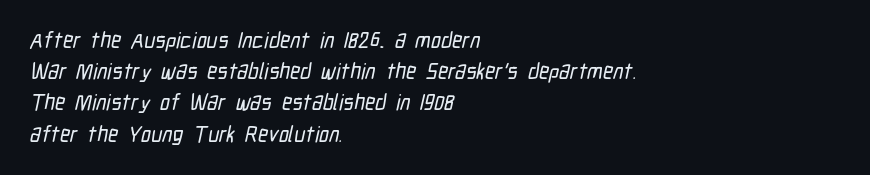
{"underline": "no", "align": "left", "line_spacing": "normal", "line_spacing_ratio": 1.42, "letter_spacing": "normal", "letter_spacing_em": 0.0, "glyph_px": 22}
